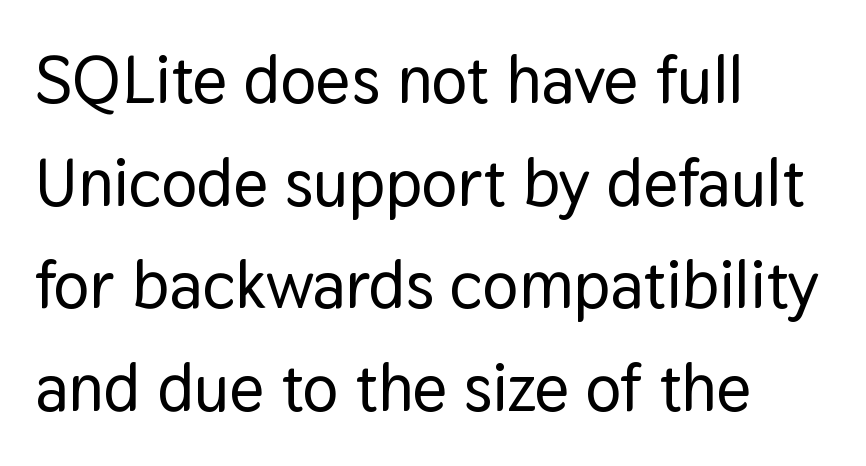
Q: Is the text italic (slanted)? A: No, it is upright.
Q: Is the typeface a serif or a sans-serif typeface? A: Sans-serif.
Q: Is the text underlined? A: No.
Q: How is the paragraph aligned? A: Left-aligned.
Q: Is the spacing between letters normal or unusually wide? A: Normal.
Q: Is the spacing between lines tight, normal or loose? A: Normal.
Q: Width (condensed, normal, or wide)? A: Normal.
Q: Stroke contrast? A: Low.
Q: x-height? A: Medium.
Q: Monospaced? A: No.
